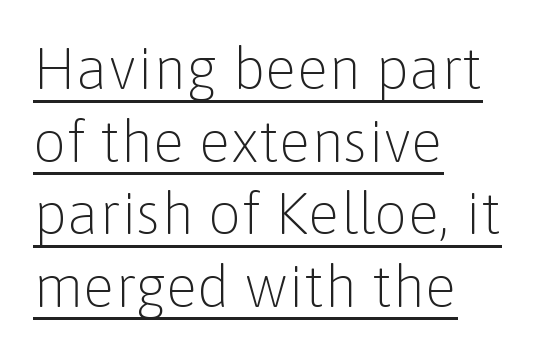
The letters sit at their default tracking, neither squeezed nor spread. It's the straight-up-and-down kind of type. Caption: multi-line text, flush left, ragged right. Somebody hit Ctrl+U on this one — the words are underlined. These lines are composed in type without serifs.
